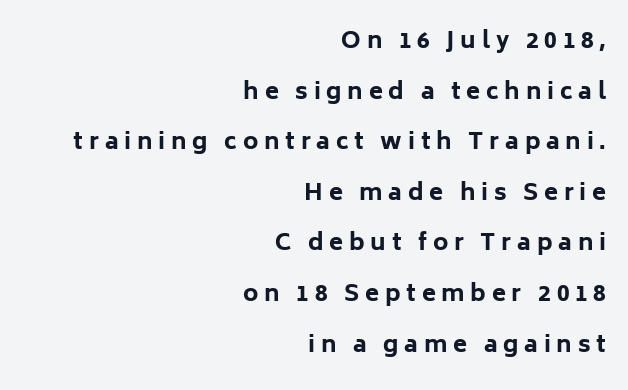
The image shows 23 px bold type, upright; set right-aligned, loose line spacing (2.2x), unusually wide letter spacing (+0.25 em), not underlined.
